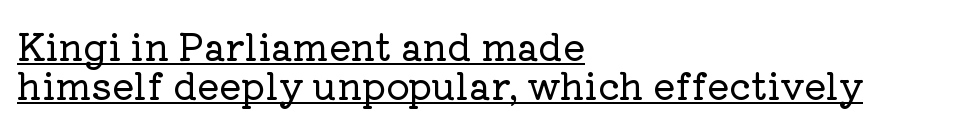
The lines are packed closely together with very little leading. The lettering holds an erect, upright posture throughout. Honestly, the underline is the first thing you notice here. The characters display serif detailing at their extremities.
